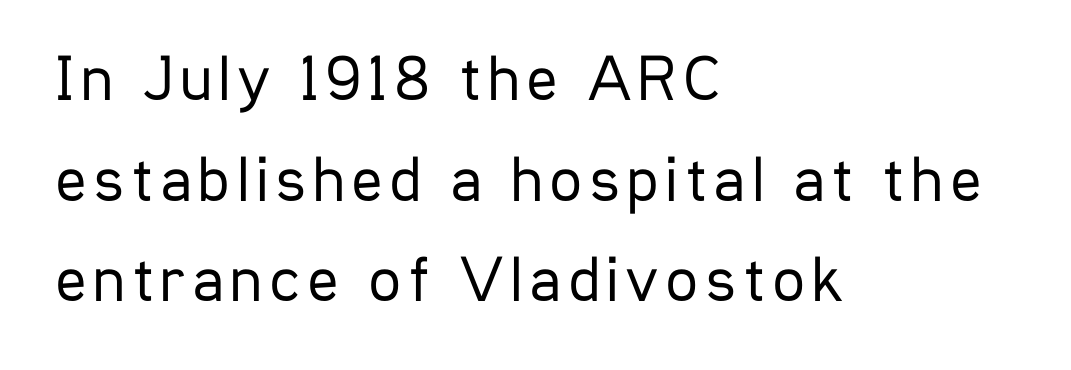
Q: Is the text bold? A: No.
Q: Is the text italic (slanted)? A: No, it is upright.
Q: Is the typeface a serif or a sans-serif typeface? A: Sans-serif.
Q: Is the text underlined? A: No.
Q: How is the paragraph aligned? A: Left-aligned.
Q: Is the spacing between lines tight, normal or loose? A: Normal.
Q: Width (condensed, normal, or wide)? A: Condensed.
Q: Stroke contrast? A: Low.
Q: x-height? A: Medium.
Q: Monospaced? A: No.
